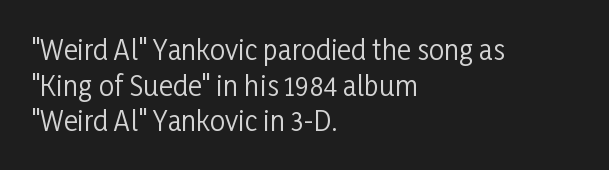
Notice how descenders clear the ascenders below comfortably — that's standard leading. Rule under the text: the space is simply empty. This rendering uses left alignment, leaving the right contour irregular. The type sits square on the baseline with zero lean. The font sits on the lighter half of the weight spectrum, regular included. The gaps between neighbouring characters are ordinary and unremarkable.
